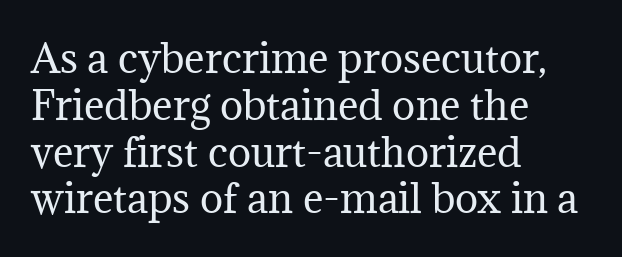
Check the space under the baseline: it is left empty. Is the letter spacing exaggerated? No — it looks like the ordinary default. Teacher's note: observe the even left margin — that is flush-left alignment. Letterform terminals end in serifs throughout the passage. It's the straight-up-and-down kind of type. Heaviness? Minimal to ordinary, like unemphasized prose.
